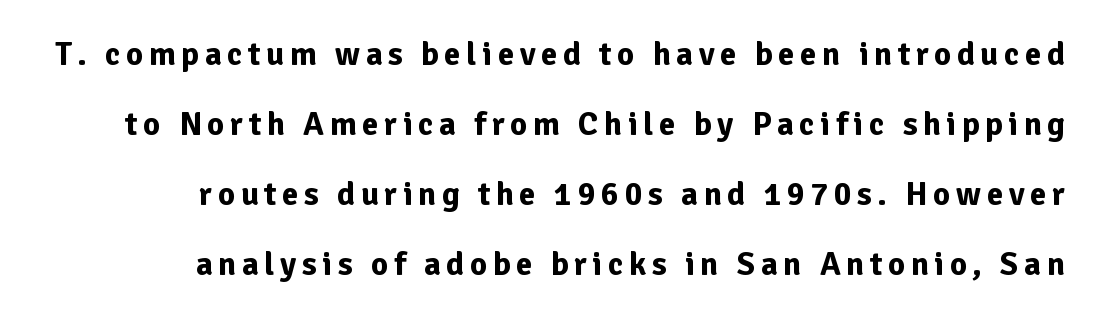
{"serif": "no", "italic": "no", "bold": "yes", "weight": "bold", "width": "normal", "stroke_contrast": "low", "x_height": "medium", "monospaced": "no", "underline": "no", "align": "right", "line_spacing": "loose", "line_spacing_ratio": 2.12, "glyph_px": 33}
